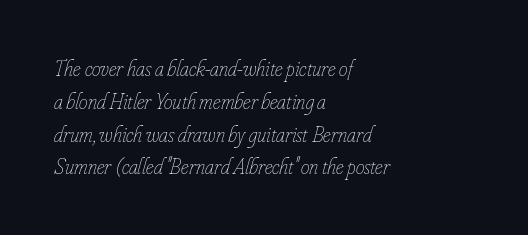
The image shows 22 px text type, italic (leaning right); set left-aligned, normal line spacing (1.49x), normal letter spacing, not underlined.
